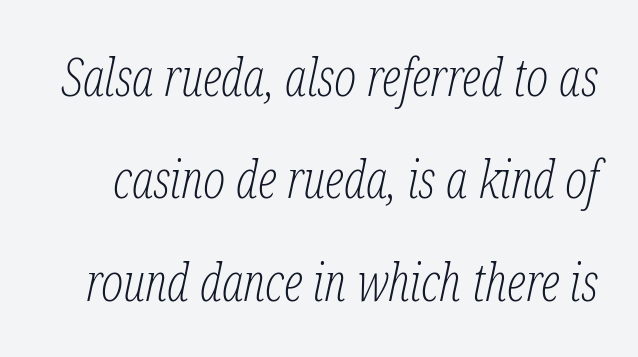
{"serif": "yes", "italic": "yes", "lean": "right", "slant_degrees": 12, "bold": "no", "weight": "light", "width": "condensed", "stroke_contrast": "low", "x_height": "medium", "monospaced": "no", "underline": "no", "line_spacing": "loose", "line_spacing_ratio": 1.97, "letter_spacing": "normal", "letter_spacing_em": 0.0, "glyph_px": 52}
